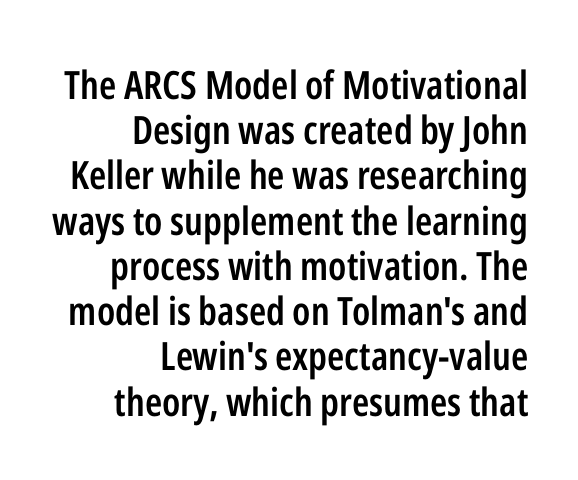
{"serif": "no", "italic": "no", "bold": "semi", "weight": "semibold", "width": "condensed", "stroke_contrast": "low", "x_height": "medium", "monospaced": "no", "underline": "no", "align": "right", "line_spacing_ratio": 1.16, "letter_spacing": "normal", "letter_spacing_em": 0.0, "glyph_px": 39}
